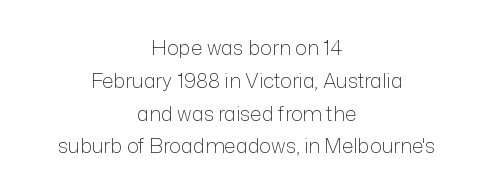
These lines are centered, leaving both edges ragged. Weight: regular or lighter. Nope, not italic — everything's standing straight. Has an underline been added? It has not. Whoever set this chose a conventional vertical rhythm.
